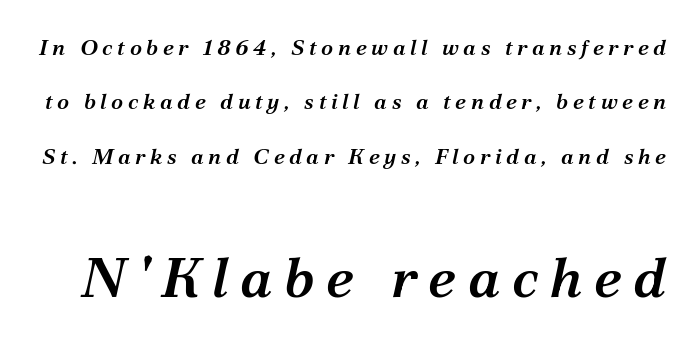
Q: Is the text bold? A: Semi-bold.
Q: Is the text italic (slanted)? A: Yes, it leans right by about 12 degrees.
Q: Is the typeface a serif or a sans-serif typeface? A: Serif.
Q: Is the text underlined? A: No.
Q: Is the spacing between letters normal or unusually wide? A: Unusually wide.
Q: Is the spacing between lines tight, normal or loose? A: Loose.
Q: Which block of text is set in a larger size, the first (top) or the second (bottom)? A: The second (bottom) one.
Q: Width (condensed, normal, or wide)? A: Normal.
Q: Stroke contrast? A: Medium.
Q: x-height? A: Medium.
Q: Monospaced? A: No.
